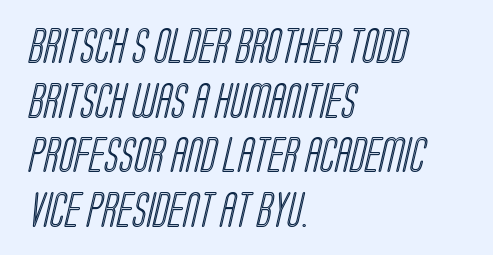
The image shows 35 px condensed type; set left-aligned, normal line spacing (1.56x), normal letter spacing, not underlined; a large x-height.
